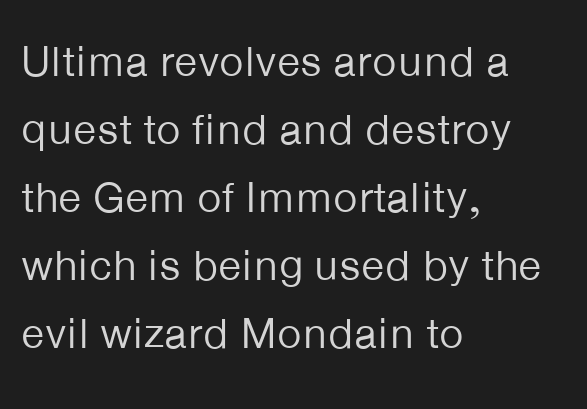
The image shows 43 px regular-weight sans-serif type, upright; set left-aligned, normal line spacing (1.58x), normal letter spacing, not underlined; low stroke contrast and a medium x-height.
